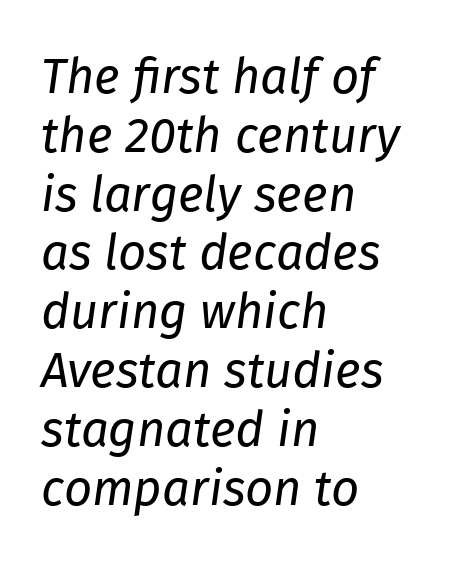
The image shows 49 px regular-weight type, italic (leaning right); set left-aligned, line spacing 1.2x, normal letter spacing, not underlined; low stroke contrast and a medium x-height.
